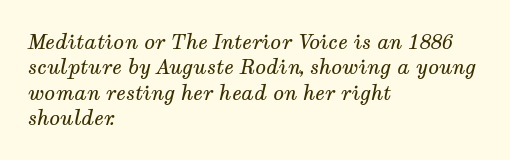
Rule under the text: the space is simply empty. Regarding leading, the lines here are spaced in the standard way. Where is the straight margin? On the left. The letters look calm and open, with moderate or lighter stems. The face used here is rendered with its standard letterfit. The glyphs look as if they've been sheared to an angle.
